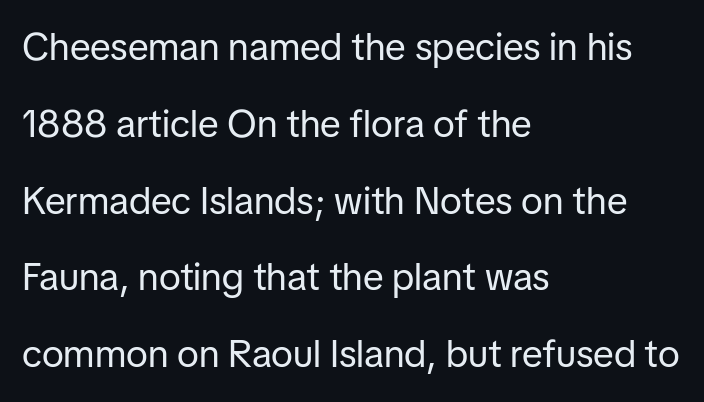
{"serif": "no", "italic": "no", "bold": "no", "weight": "regular", "width": "normal", "stroke_contrast": "low", "x_height": "medium", "monospaced": "no", "underline": "no", "align": "left", "line_spacing": "loose", "line_spacing_ratio": 2.02, "letter_spacing": "normal", "letter_spacing_em": 0.0, "glyph_px": 38}
